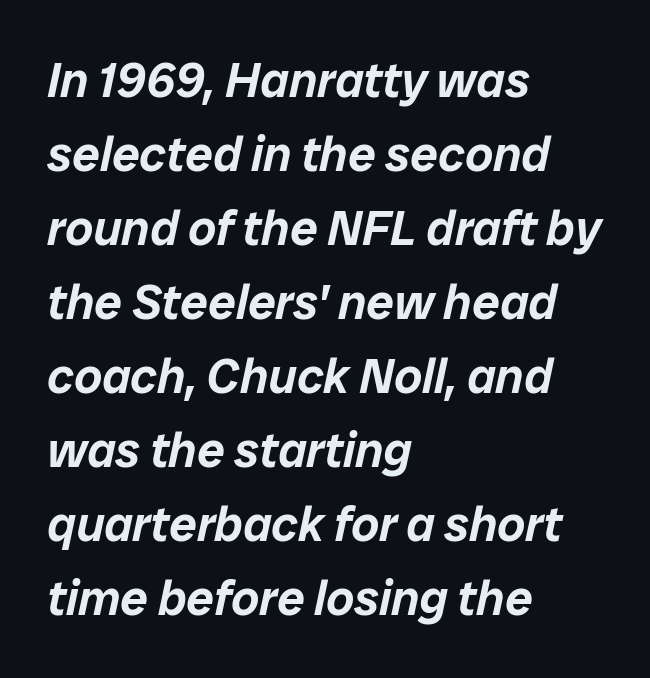
{"italic": "yes", "lean": "right", "slant_degrees": 12, "width": "normal", "stroke_contrast": "low", "x_height": "medium", "monospaced": "no", "underline": "no", "align": "left", "line_spacing": "normal", "line_spacing_ratio": 1.51, "letter_spacing": "normal", "letter_spacing_em": 0.0, "glyph_px": 49}
